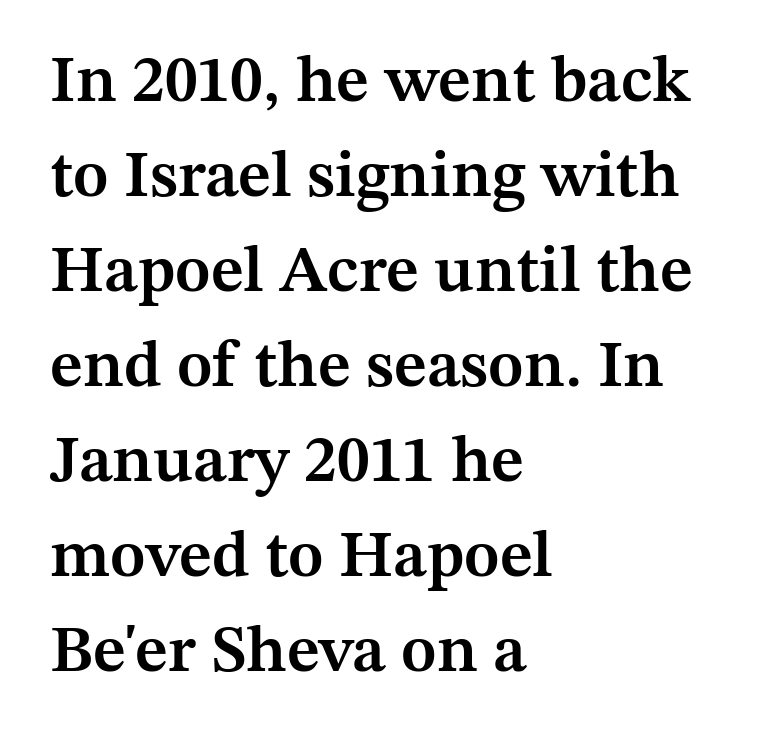
The space beneath each line is pristine and unruled. Serifs: yes, visible at the terminals of the letterforms. Words appear dense and cohesive because spacing is normal. These lines carry some extra weight — a demibold, not a full bold. Is there much room between lines? A standard amount, neither cramped nor airy.
